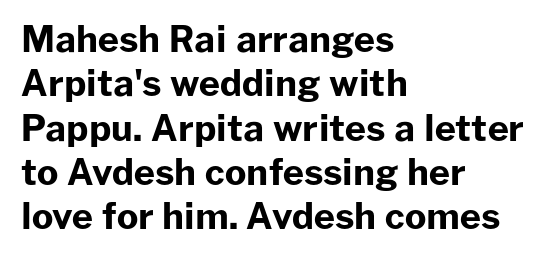
Posture: straight, roman, zero tilt. The strip under each line holds only bare page. The face used here is proportionally spaced, like ordinary book or web type. How are the letters spaced? Ordinarily, with no added tracking. Examine the stroke ends and you'll find no serifs. This sample is left-justified, so line endings fall wherever the words run out.
